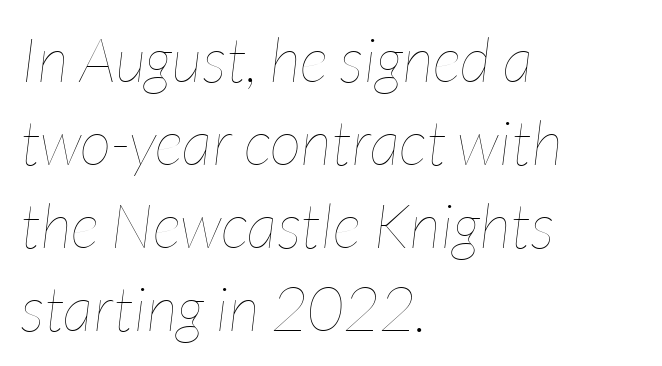
Rendered with sloped, italic letterforms. Bold? No — there's no thickening of the strokes. Interline gaps are of average width in this sample. Honestly, there is no underline to notice here at all.
